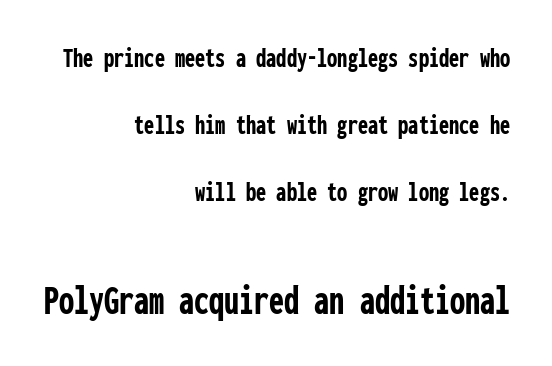
The image shows 43 px semibold, condensed sans-serif type, upright, monospaced; set right-aligned, loose line spacing (2.31x), normal letter spacing, not underlined; the second (bottom) block is 1.48x larger; low stroke contrast and a medium x-height.
